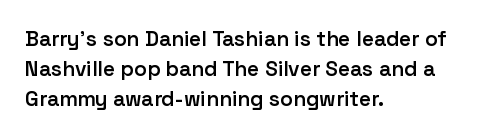
{"italic": "no", "bold": "semi", "underline": "no", "align": "left", "line_spacing": "normal", "line_spacing_ratio": 1.43, "letter_spacing": "normal", "letter_spacing_em": 0.0, "glyph_px": 21}
